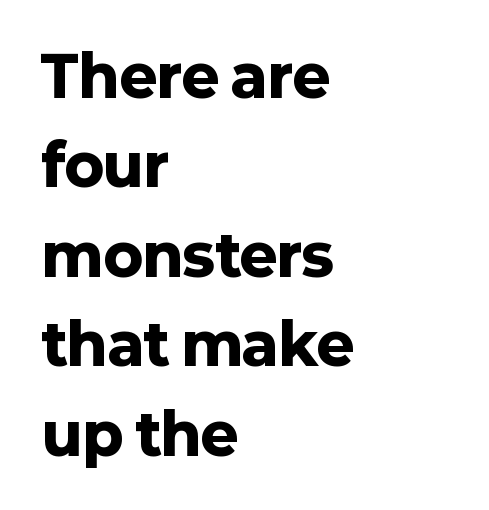
The image shows 57 px heavy sans-serif type, upright; set left-aligned, normal line spacing (1.57x), normal letter spacing, not underlined; low stroke contrast and a medium x-height.
